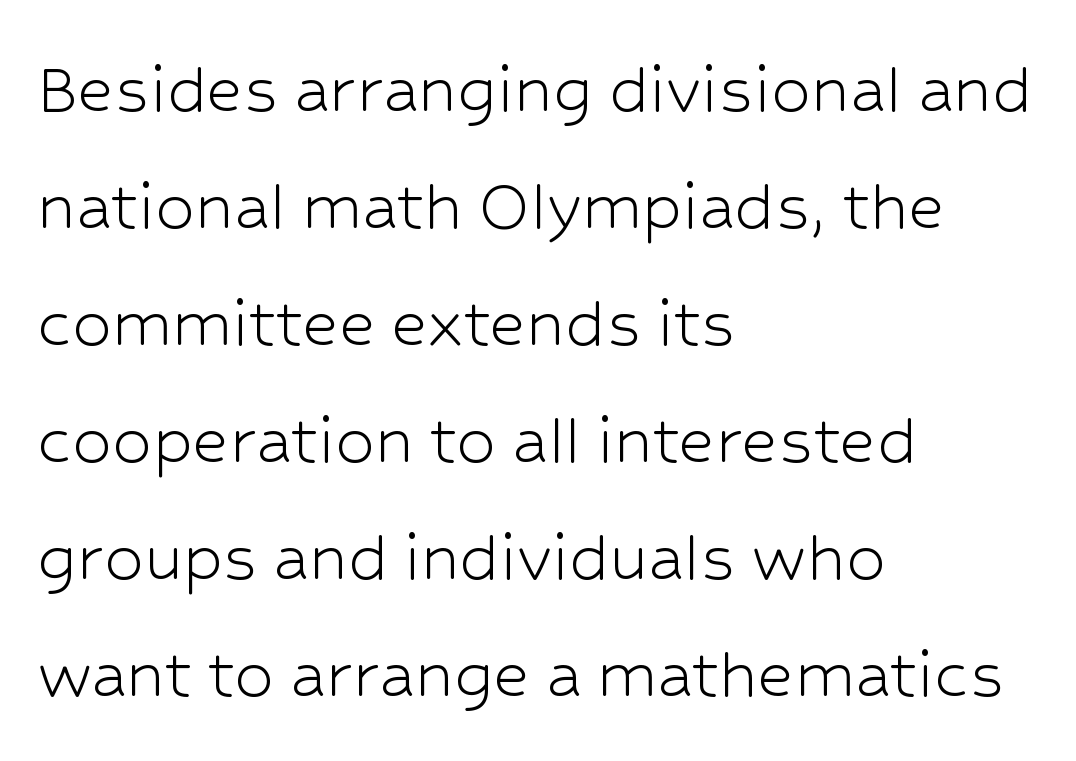
The image shows 79 px light sans-serif type, upright; set left-aligned, normal line spacing (1.48x), normal letter spacing, not underlined; low stroke contrast and a medium x-height.
